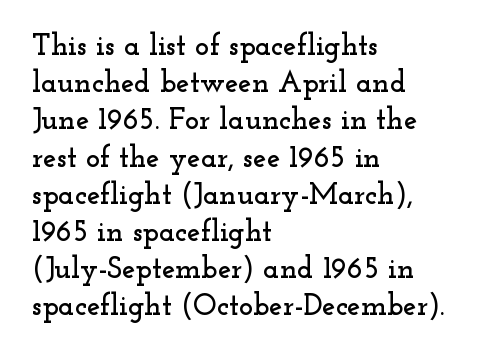
{"serif": "yes", "italic": "no", "width": "wide", "stroke_contrast": "low", "x_height": "small", "monospaced": "no", "underline": "no", "align": "left", "line_spacing_ratio": 1.24, "letter_spacing": "normal", "letter_spacing_em": 0.0, "glyph_px": 30}
